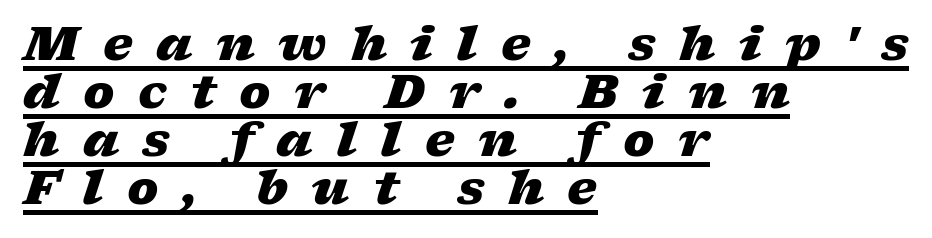
Q: Is the text bold? A: Yes.
Q: Is the text italic (slanted)? A: Yes, it leans right by about 17 degrees.
Q: Is the text underlined? A: Yes.
Q: How is the paragraph aligned? A: Left-aligned.
Q: Is the spacing between letters normal or unusually wide? A: Unusually wide.
Q: Is the spacing between lines tight, normal or loose? A: Tight.
Q: Width (condensed, normal, or wide)? A: Wide.
Q: Stroke contrast? A: Low.
Q: x-height? A: Medium.
Q: Monospaced? A: No.
